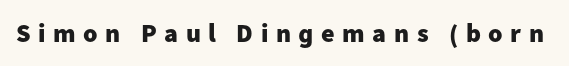
Q: Is the text bold? A: Yes.
Q: Is the text italic (slanted)? A: No, it is upright.
Q: Is the text underlined? A: No.
Q: Is the spacing between letters normal or unusually wide? A: Unusually wide.
